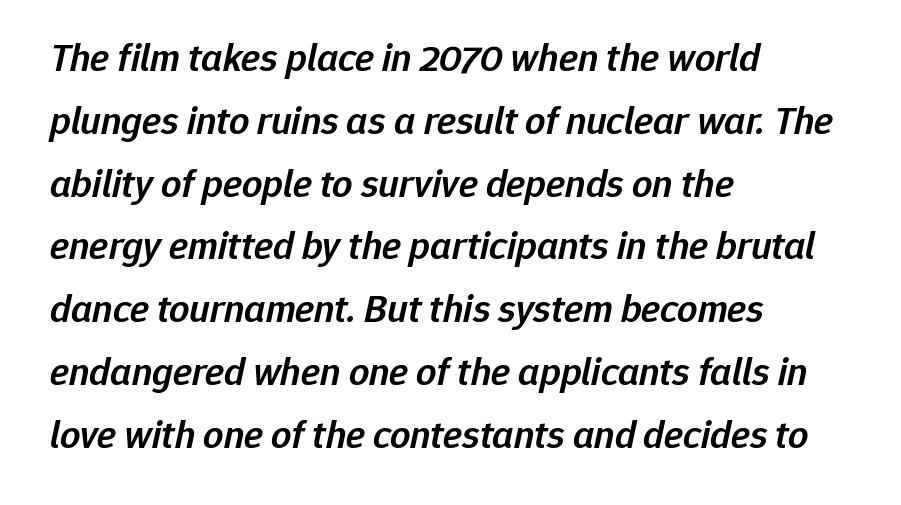
Q: Is the text bold? A: Semi-bold.
Q: Is the text italic (slanted)? A: Yes, it leans right by about 12 degrees.
Q: Is the text underlined? A: No.
Q: How is the paragraph aligned? A: Left-aligned.
Q: Is the spacing between letters normal or unusually wide? A: Normal.
Q: Is the spacing between lines tight, normal or loose? A: Normal.
Q: Width (condensed, normal, or wide)? A: Normal.
Q: Stroke contrast? A: Low.
Q: x-height? A: Medium.
Q: Monospaced? A: No.
